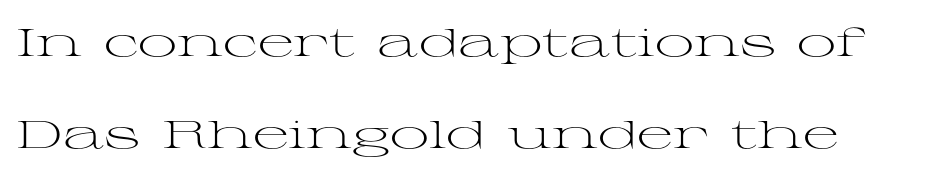
The image shows 39 px light, wide serif type, upright; set left-aligned, loose line spacing (2.36x), normal letter spacing, not underlined; medium stroke contrast and a medium x-height.
